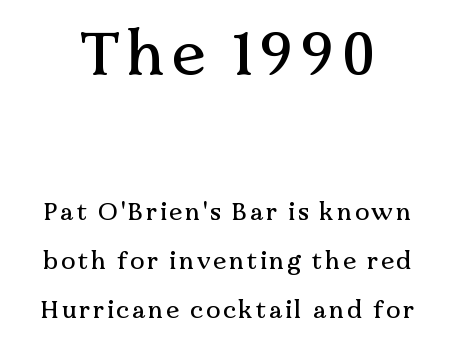
Q: Is the text italic (slanted)? A: No, it is upright.
Q: Is the typeface a serif or a sans-serif typeface? A: Serif.
Q: Is the text underlined? A: No.
Q: Is the spacing between lines tight, normal or loose? A: Loose.
Q: Which block of text is set in a larger size, the first (top) or the second (bottom)? A: The first (top) one.
Q: Width (condensed, normal, or wide)? A: Normal.
Q: Stroke contrast? A: Medium.
Q: x-height? A: Medium.
Q: Monospaced? A: No.
